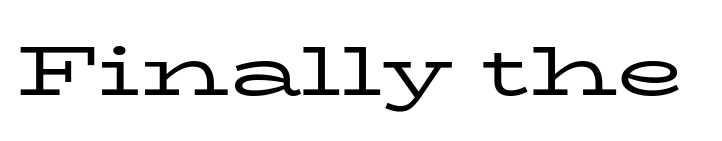
The image shows 70 px regular-weight, wide serif type, upright; set normal letter spacing, not underlined; low stroke contrast and a medium x-height.
